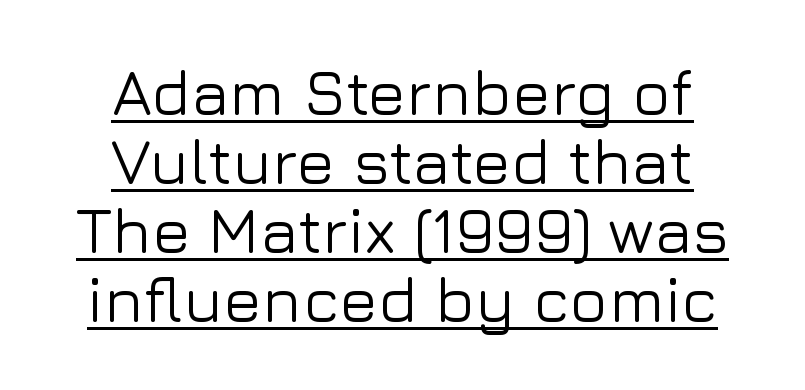
Q: Is the text italic (slanted)? A: No, it is upright.
Q: Is the typeface a serif or a sans-serif typeface? A: Sans-serif.
Q: Is the text underlined? A: Yes.
Q: How is the paragraph aligned? A: Centered.
Q: Is the spacing between letters normal or unusually wide? A: Normal.
Q: Is the spacing between lines tight, normal or loose? A: Tight.
Q: Width (condensed, normal, or wide)? A: Normal.
Q: Stroke contrast? A: Low.
Q: x-height? A: Medium.
Q: Monospaced? A: No.
